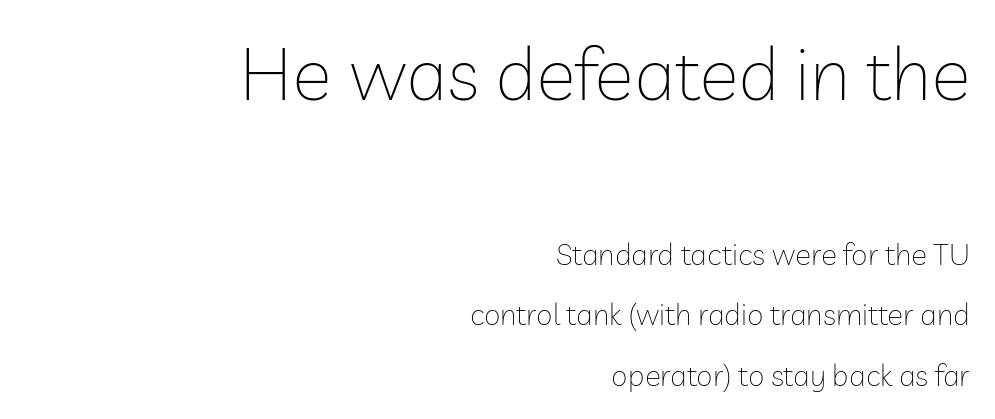
Q: Is the text bold? A: No.
Q: Is the text italic (slanted)? A: No, it is upright.
Q: Is the typeface a serif or a sans-serif typeface? A: Sans-serif.
Q: Is the text underlined? A: No.
Q: How is the paragraph aligned? A: Right-aligned.
Q: Is the spacing between letters normal or unusually wide? A: Normal.
Q: Is the spacing between lines tight, normal or loose? A: Loose.
Q: Which block of text is set in a larger size, the first (top) or the second (bottom)? A: The first (top) one.
Q: Width (condensed, normal, or wide)? A: Normal.
Q: Stroke contrast? A: Low.
Q: x-height? A: Medium.
Q: Monospaced? A: No.
